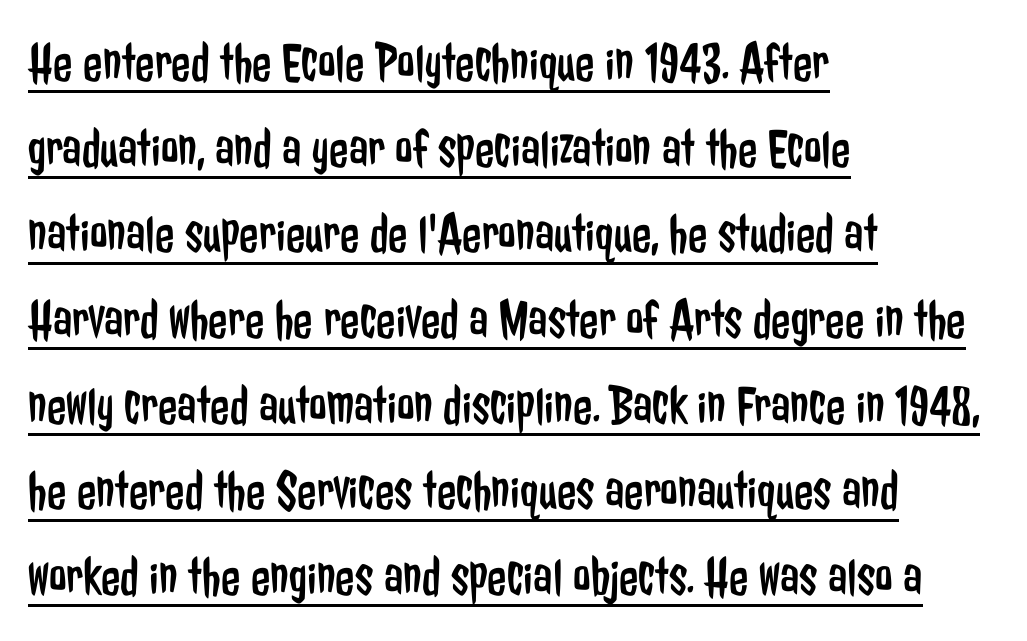
{"serif": "no", "italic": "no", "bold": "no", "weight": "regular", "width": "condensed", "stroke_contrast": "low", "x_height": "medium", "monospaced": "no", "underline": "yes", "align": "left", "line_spacing": "normal", "line_spacing_ratio": 1.53, "letter_spacing": "normal", "letter_spacing_em": 0.0, "glyph_px": 56}
